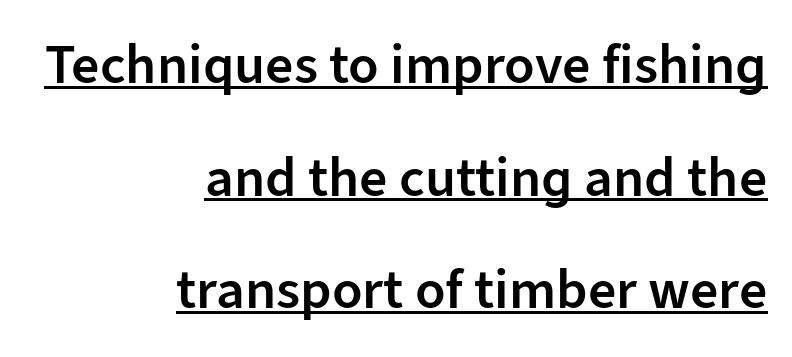
Q: Is the text bold? A: Semi-bold.
Q: Is the text italic (slanted)? A: No, it is upright.
Q: Is the typeface a serif or a sans-serif typeface? A: Sans-serif.
Q: Is the text underlined? A: Yes.
Q: How is the paragraph aligned? A: Right-aligned.
Q: Is the spacing between letters normal or unusually wide? A: Normal.
Q: Is the spacing between lines tight, normal or loose? A: Loose.
Q: Width (condensed, normal, or wide)? A: Normal.
Q: Stroke contrast? A: Low.
Q: x-height? A: Medium.
Q: Monospaced? A: No.
